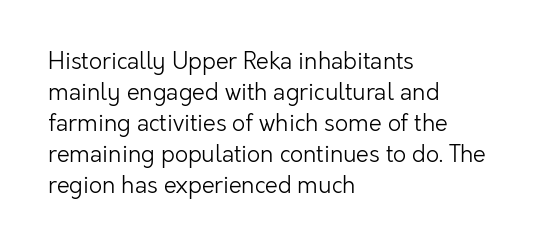
Posture: upright roman. The ragged edge is on the right, which tells us the setting is flush left. Reading down the column, the eye jumps a familiar distance to each next line. The specimen omits any rule beneath the text block's lines. The face looks like a standard text weight, possibly lighter.
